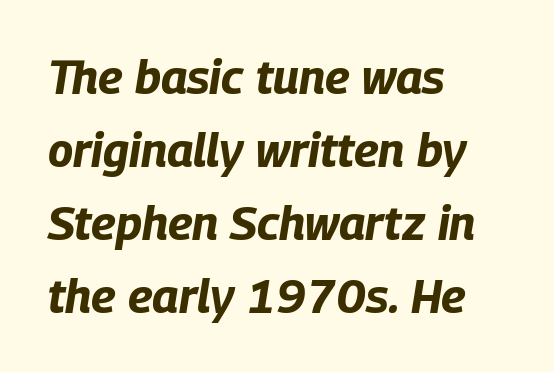
The image shows 47 px bold, condensed type, italic (leaning right); set left-aligned, normal line spacing (1.55x), normal letter spacing, not underlined; low stroke contrast and a large x-height.
